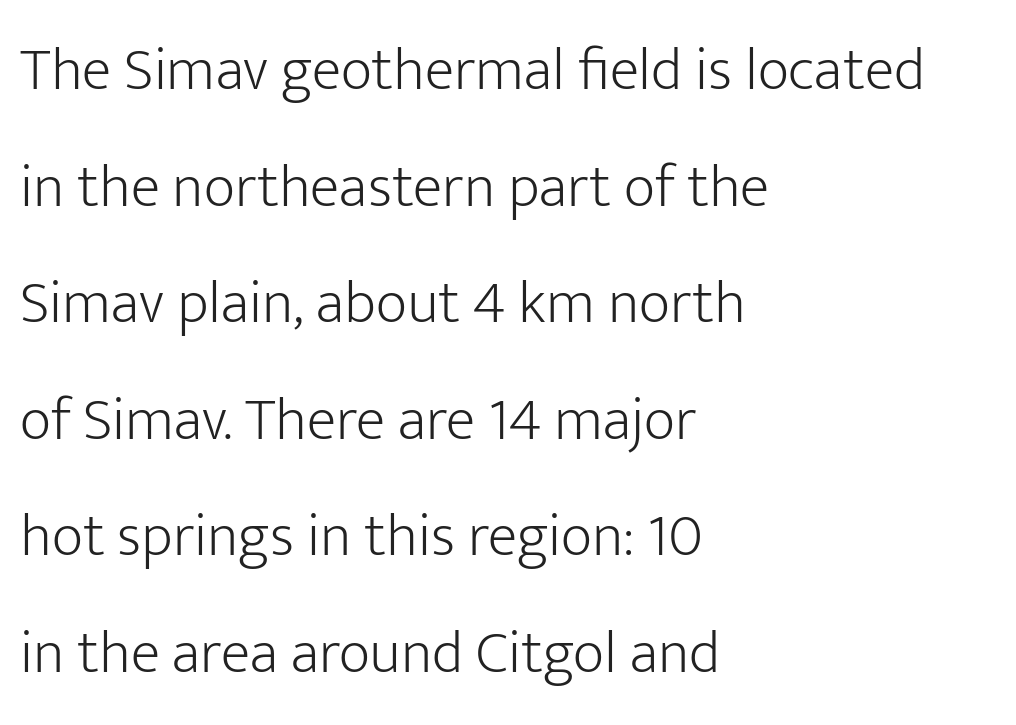
To sum up the face: it is a sans, with no serifs. In terms of leading, this rendering errs on the spacious side. Compared with a centered layout, this one pins lines to the left instead. A typesetter would call this zero additional tracking. The rendering uses natural spacing where letterforms have individual widths.
